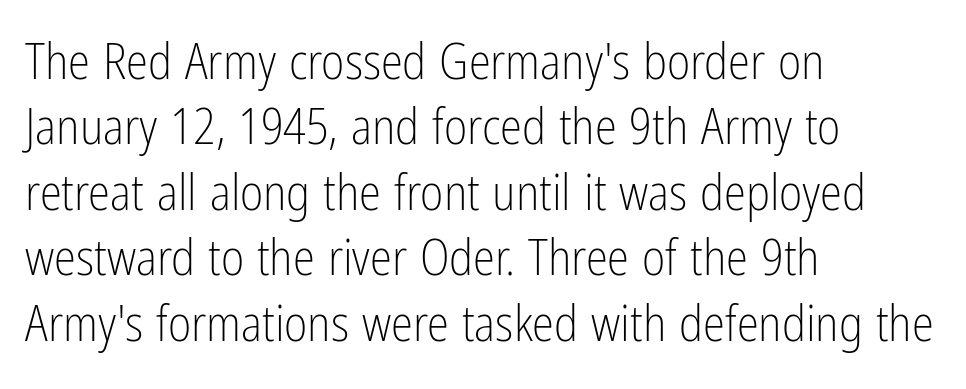
{"serif": "no", "italic": "no", "bold": "no", "weight": "light", "width": "condensed", "stroke_contrast": "low", "x_height": "medium", "monospaced": "no", "underline": "no", "align": "left", "line_spacing": "normal", "line_spacing_ratio": 1.31, "letter_spacing": "normal", "letter_spacing_em": 0.0, "glyph_px": 50}
